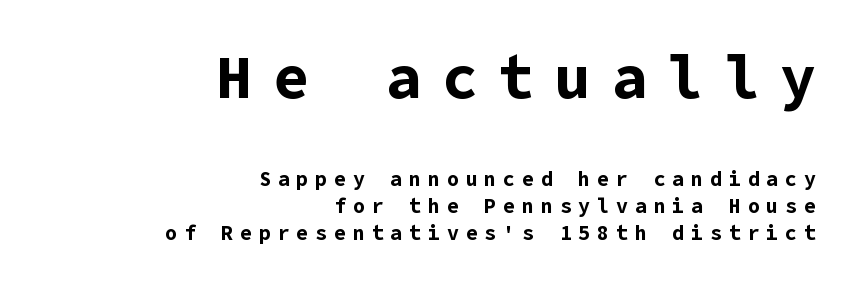
Emphasis by weight is at full strength: bold. If you measured baseline to baseline, you'd find a middling distance. Two sizes are in play, and the larger belongs to the first block. Caption: expanded tracking, letters set apart. The passage shown is typeset with a sans-serif family.
